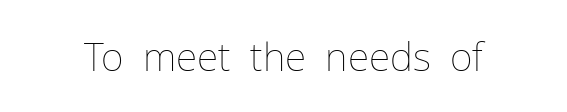
The image shows 39 px thin type, upright; set normal letter spacing, not underlined; low stroke contrast and a medium x-height.
